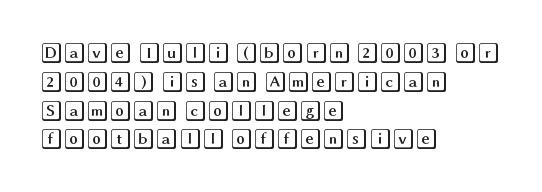
The image shows 21 px text type, upright; set left-aligned, normal line spacing (1.37x), normal letter spacing, not underlined.
